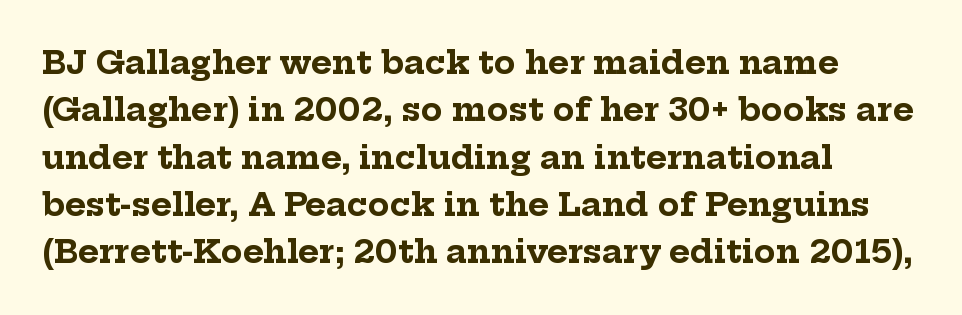
Q: Is the text bold? A: Yes.
Q: Is the text italic (slanted)? A: No, it is upright.
Q: Is the typeface a serif or a sans-serif typeface? A: Serif.
Q: Is the text underlined? A: No.
Q: Is the spacing between letters normal or unusually wide? A: Normal.
Q: Is the spacing between lines tight, normal or loose? A: Normal.
Q: Width (condensed, normal, or wide)? A: Normal.
Q: Stroke contrast? A: Low.
Q: x-height? A: Medium.
Q: Monospaced? A: No.
